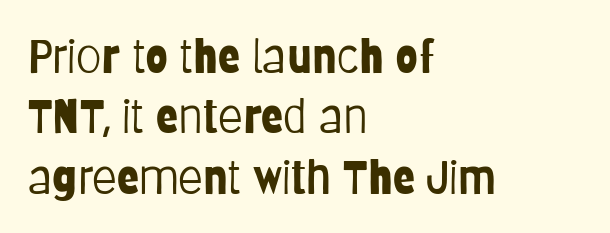
Q: Is the text bold? A: No.
Q: Is the text italic (slanted)? A: No, it is upright.
Q: Is the typeface a serif or a sans-serif typeface? A: Sans-serif.
Q: Is the text underlined? A: No.
Q: How is the paragraph aligned? A: Left-aligned.
Q: Is the spacing between letters normal or unusually wide? A: Normal.
Q: Is the spacing between lines tight, normal or loose? A: Normal.
Q: Width (condensed, normal, or wide)? A: Condensed.
Q: Stroke contrast? A: Low.
Q: x-height? A: Large.
Q: Monospaced? A: No.
